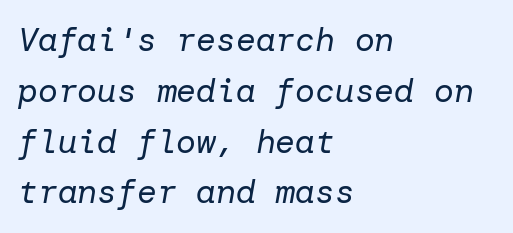
Q: Is the text bold? A: No.
Q: Is the text italic (slanted)? A: Yes, it leans right by about 10 degrees.
Q: Is the text underlined? A: No.
Q: How is the paragraph aligned? A: Left-aligned.
Q: Is the spacing between letters normal or unusually wide? A: Normal.
Q: Is the spacing between lines tight, normal or loose? A: Normal.
Q: Width (condensed, normal, or wide)? A: Normal.
Q: Stroke contrast? A: Low.
Q: x-height? A: Medium.
